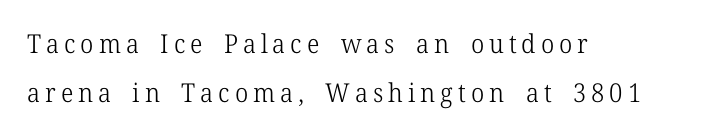
The specimen omits any rule beneath the text block's lines. Notice how the passage keeps a crisp vertical edge on the left only. Posture: upright roman. Compared with a typical body face, this is equally light or lighter still.
